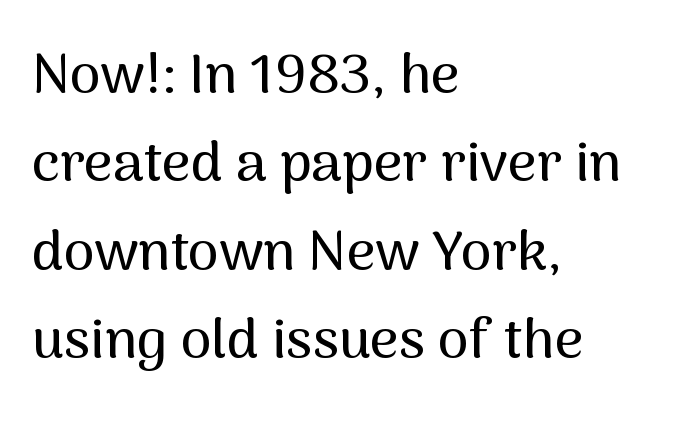
{"serif": "no", "italic": "no", "width": "normal", "stroke_contrast": "medium", "x_height": "medium", "monospaced": "no", "underline": "no", "align": "left", "line_spacing": "normal", "line_spacing_ratio": 1.58, "letter_spacing": "normal", "letter_spacing_em": 0.0, "glyph_px": 56}
